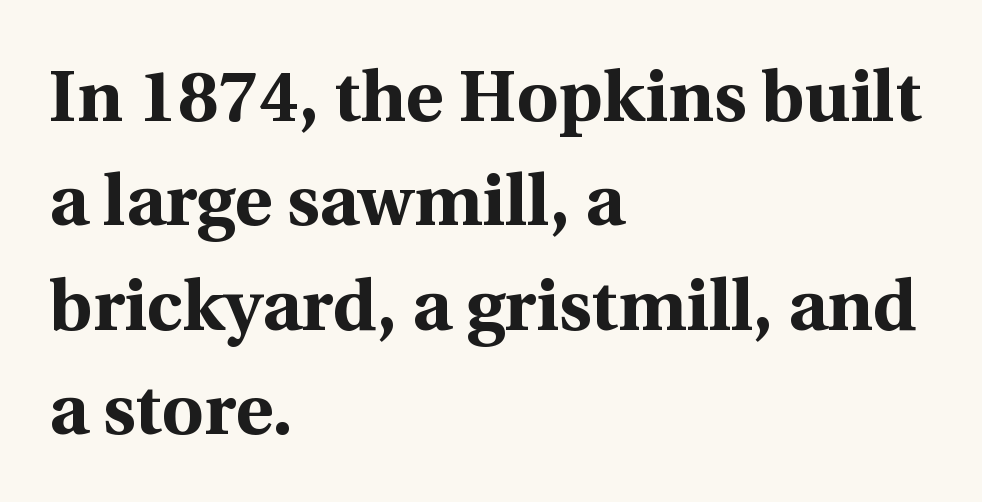
Q: Is the text bold? A: Yes.
Q: Is the text italic (slanted)? A: No, it is upright.
Q: Is the typeface a serif or a sans-serif typeface? A: Serif.
Q: Is the text underlined? A: No.
Q: How is the paragraph aligned? A: Left-aligned.
Q: Is the spacing between letters normal or unusually wide? A: Normal.
Q: Is the spacing between lines tight, normal or loose? A: Normal.
Q: Width (condensed, normal, or wide)? A: Normal.
Q: x-height? A: Medium.
Q: Monospaced? A: No.
